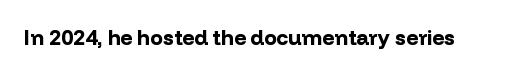
Q: Is the text bold? A: Yes.
Q: Is the text italic (slanted)? A: No, it is upright.
Q: Is the text underlined? A: No.
Q: Is the spacing between letters normal or unusually wide? A: Normal.
